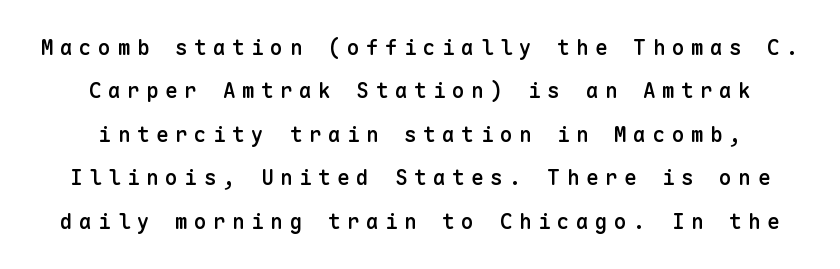
Q: Is the text bold? A: Semi-bold.
Q: Is the text italic (slanted)? A: No, it is upright.
Q: Is the text underlined? A: No.
Q: Is the spacing between letters normal or unusually wide? A: Unusually wide.
Q: Is the spacing between lines tight, normal or loose? A: Loose.
